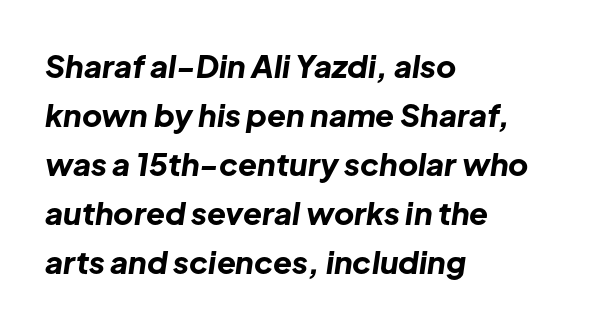
The image shows 31 px bold type, italic (leaning right); set left-aligned, normal line spacing (1.58x), normal letter spacing, not underlined; low stroke contrast and a medium x-height.
